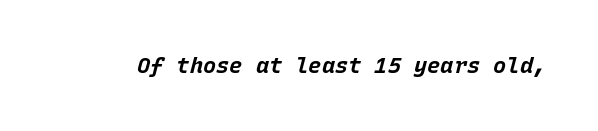
What stands out about the letter spacing? Nothing — it is the standard amount. Every character sits at an angle, as italics do. Strong, thick strokes mark this as bold type. The zone under the glyphs is completely vacant.
